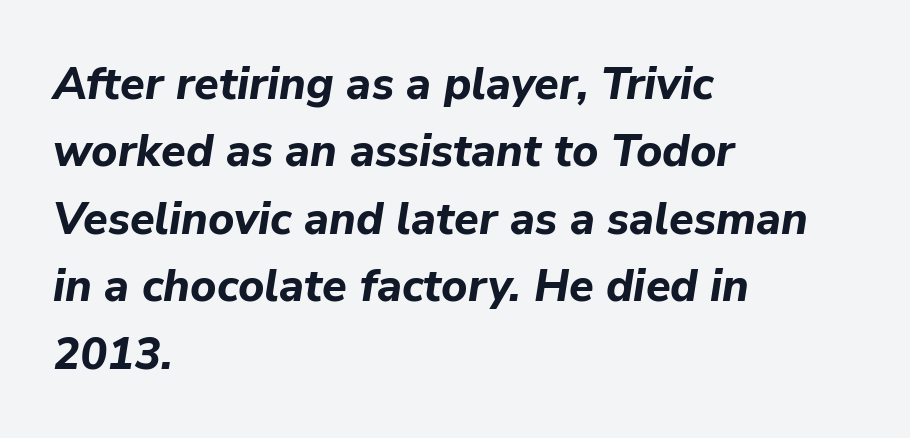
These lines were composed using italics. The vertical gap from one line to the next is medium. Which margin do the lines hug? The left one — the right edge is uneven. The strip under each line holds only bare page. Strokes here are thick enough to call this a true bold.
